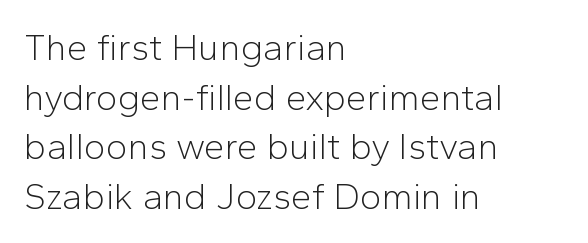
The image shows 37 px light sans-serif type, upright; set left-aligned, normal line spacing (1.34x), normal letter spacing, not underlined; low stroke contrast and a medium x-height.
